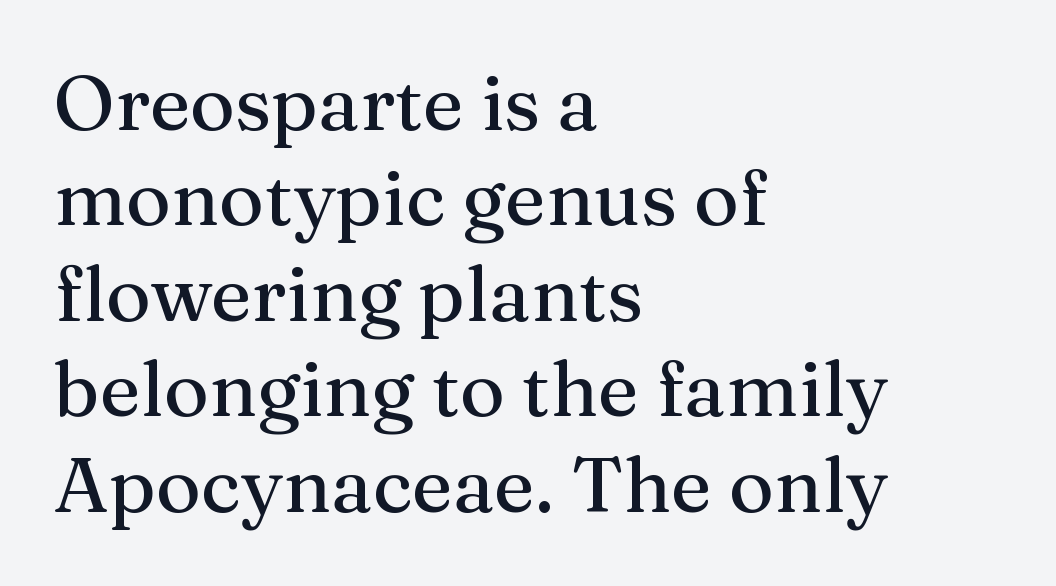
Q: Is the text italic (slanted)? A: No, it is upright.
Q: Is the typeface a serif or a sans-serif typeface? A: Serif.
Q: Is the text underlined? A: No.
Q: How is the paragraph aligned? A: Left-aligned.
Q: Is the spacing between letters normal or unusually wide? A: Normal.
Q: Width (condensed, normal, or wide)? A: Normal.
Q: Stroke contrast? A: Medium.
Q: x-height? A: Medium.
Q: Monospaced? A: No.
